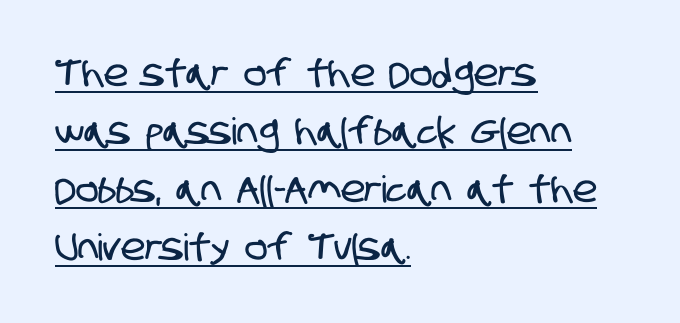
Q: Is the typeface a serif or a sans-serif typeface? A: Sans-serif.
Q: Is the text underlined? A: Yes.
Q: How is the paragraph aligned? A: Left-aligned.
Q: Is the spacing between letters normal or unusually wide? A: Normal.
Q: Is the spacing between lines tight, normal or loose? A: Normal.
Q: Width (condensed, normal, or wide)? A: Condensed.
Q: Stroke contrast? A: Low.
Q: x-height? A: Large.
Q: Monospaced? A: No.
